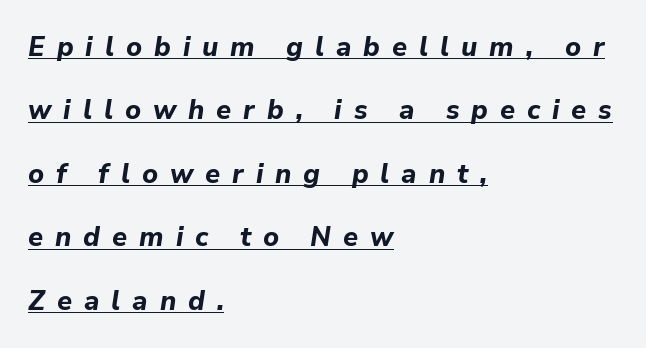
The image shows 27 px bold type, italic (leaning right); set left-aligned, loose line spacing (2.35x), unusually wide letter spacing (+0.44 em), underlined.
